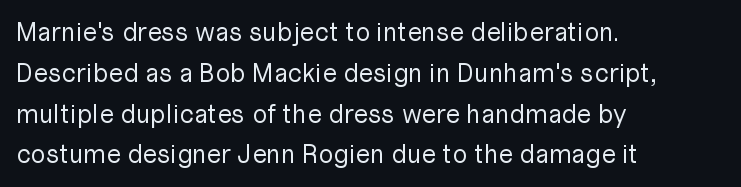
{"italic": "no", "bold": "no", "underline": "no", "align": "left", "line_spacing": "normal", "line_spacing_ratio": 1.57, "letter_spacing": "normal", "letter_spacing_em": 0.0, "glyph_px": 26}
